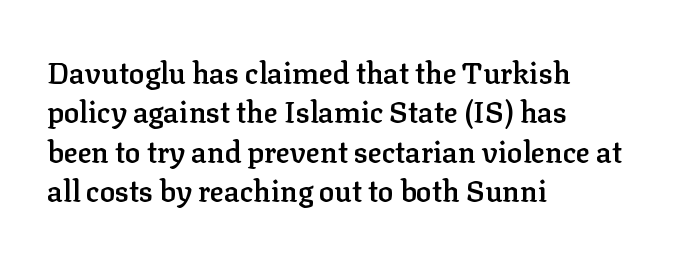
Stroke thickness is moderately raised; the sample reads as semibold. The designer went with a serif here, giving each stem small feet. The strip under each line holds only bare page. The letterforms sit shoulder to shoulder at normal distance.
